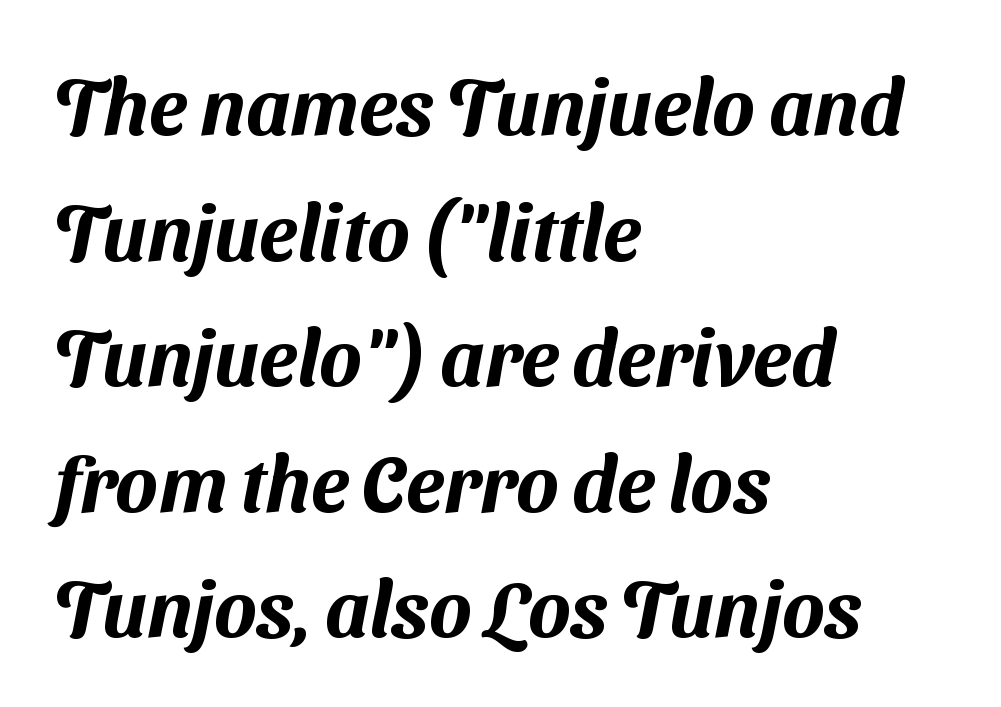
{"serif": "no", "width": "normal", "stroke_contrast": "medium", "x_height": "medium", "monospaced": "no", "underline": "no", "align": "left", "line_spacing": "normal", "line_spacing_ratio": 1.59, "letter_spacing": "normal", "letter_spacing_em": 0.0, "glyph_px": 79}
